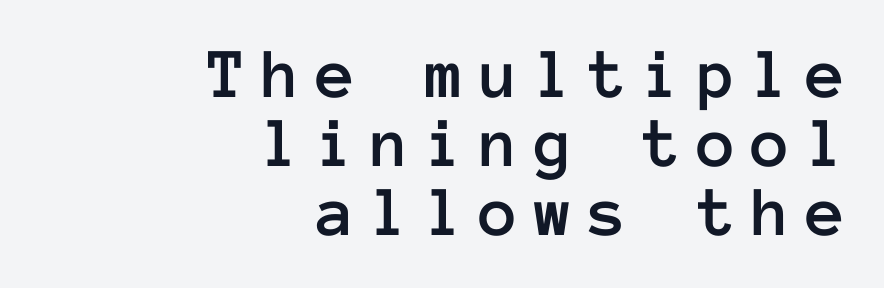
Decoration check: the copy has no underline. This sample has the even, mechanical cadence of fixed-width lettering. Each new line begins almost immediately beneath the previous one. Characters remain perfectly vertical along every line. The typesetter chose a ragged-left arrangement here.
